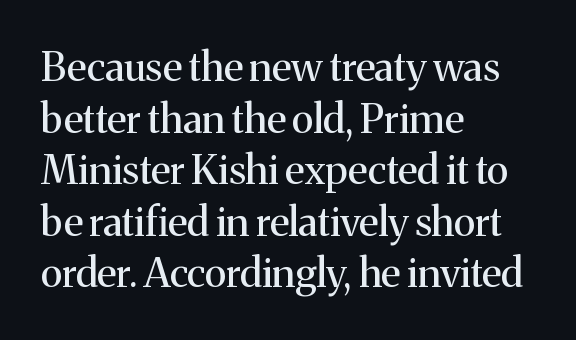
Q: Is the text bold? A: No.
Q: Is the text italic (slanted)? A: No, it is upright.
Q: Is the typeface a serif or a sans-serif typeface? A: Serif.
Q: Is the text underlined? A: No.
Q: How is the paragraph aligned? A: Left-aligned.
Q: Is the spacing between letters normal or unusually wide? A: Normal.
Q: Is the spacing between lines tight, normal or loose? A: Normal.
Q: Width (condensed, normal, or wide)? A: Normal.
Q: Stroke contrast? A: Medium.
Q: x-height? A: Medium.
Q: Monospaced? A: No.
